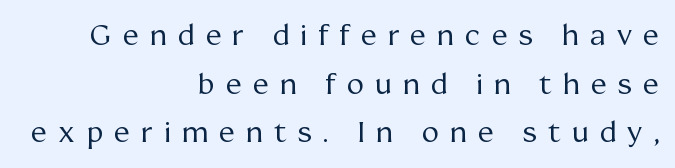
The image shows 29 px regular-weight serif type, upright; set right-aligned, normal line spacing (1.68x), unusually wide letter spacing (+0.39 em), not underlined; medium stroke contrast and a medium x-height.
